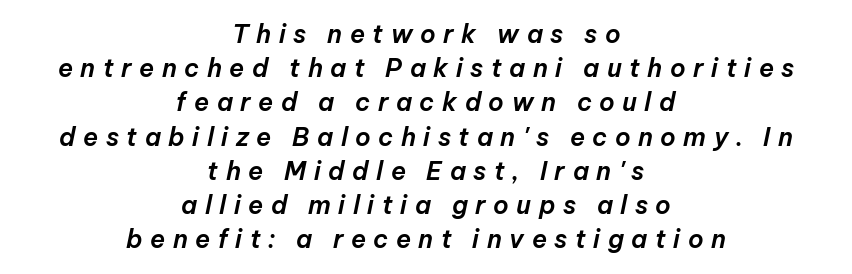
The block of text has a typical density, with ordinary space between rows. This rendering widens character spacing well past its baseline value. Rendered with sloped, italic letterforms. The whitespace from short lines is split evenly between both sides. Underline: absent.
